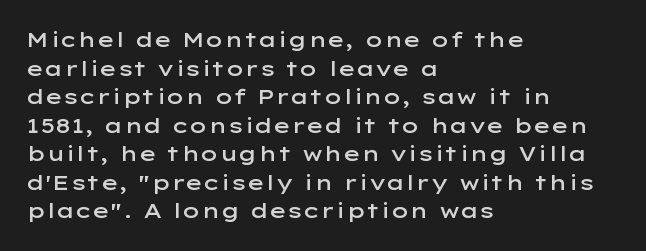
This sample uses an upright cut, with every glyph sitting square on the baseline. Moderately thickened strokes mark this as semibold type. Short note: letters normally spaced. A typesetter would call this leading conventional body-copy spacing. Just letters on the line, the space beneath them empty. Casual observation: everything's shoved over to the left.
